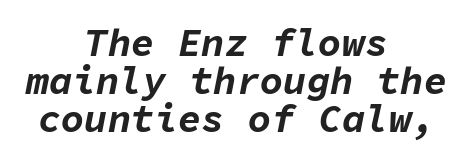
The passage shown is typed in a monospace face where columns stay perfectly aligned. The space beneath each line is pristine and unruled. Caption: standard tracking, unaltered. Interline gaps are noticeably narrow in this sample. You'd pick this weight for a headline — it's a proper bold.
